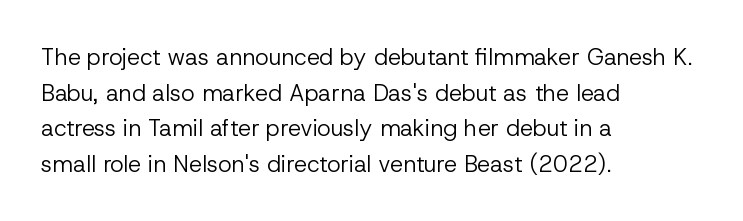
The image shows 23 px text type, upright; set left-aligned, normal line spacing (1.55x), normal letter spacing, not underlined.
